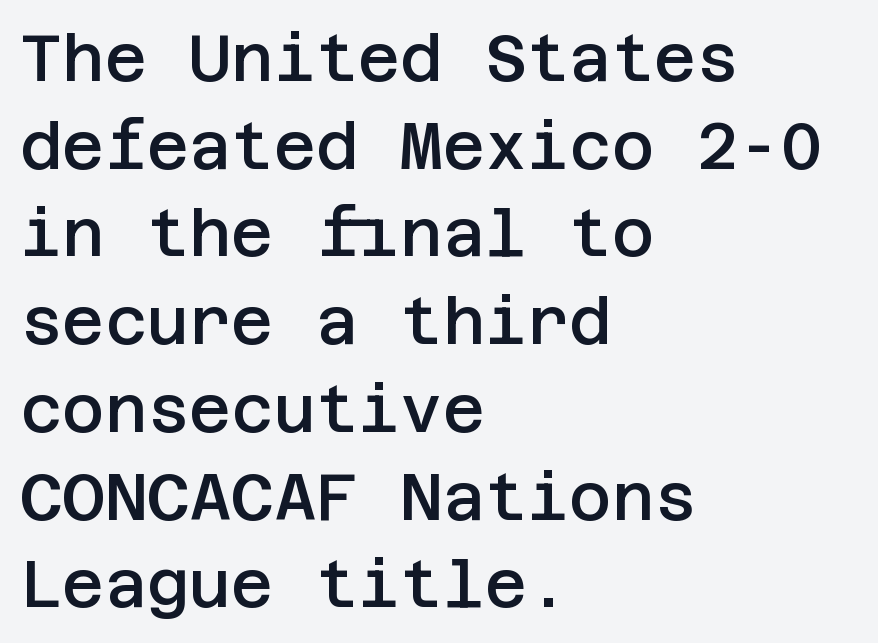
{"serif": "no", "italic": "no", "bold": "semi", "weight": "semibold", "width": "normal", "stroke_contrast": "low", "x_height": "large", "underline": "no", "align": "left", "line_spacing": "normal", "line_spacing_ratio": 1.35, "letter_spacing": "normal", "letter_spacing_em": 0.0, "glyph_px": 65}
